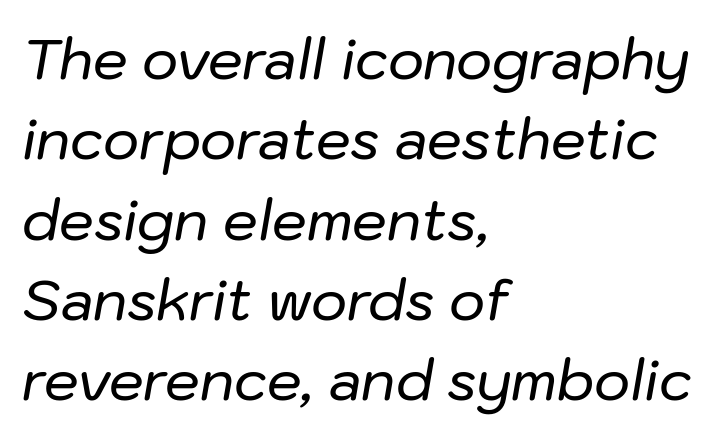
This rendering uses left alignment, leaving the right contour irregular. Is this a fixed-width face? No — the glyphs have proportional, varying widths. The space between consecutive lines is moderate. A bare baseline throughout the passage. In terms of letterspacing, this is plain default setting.
